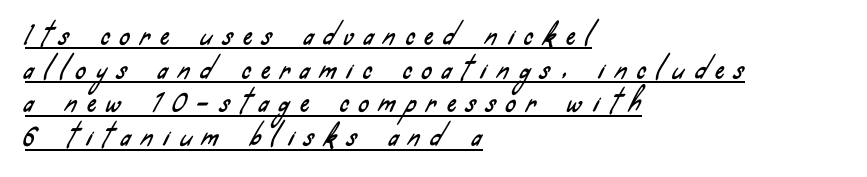
{"underline": "yes", "align": "left", "line_spacing": "normal", "line_spacing_ratio": 1.35, "letter_spacing": "wide", "letter_spacing_em": 0.43, "glyph_px": 25}
